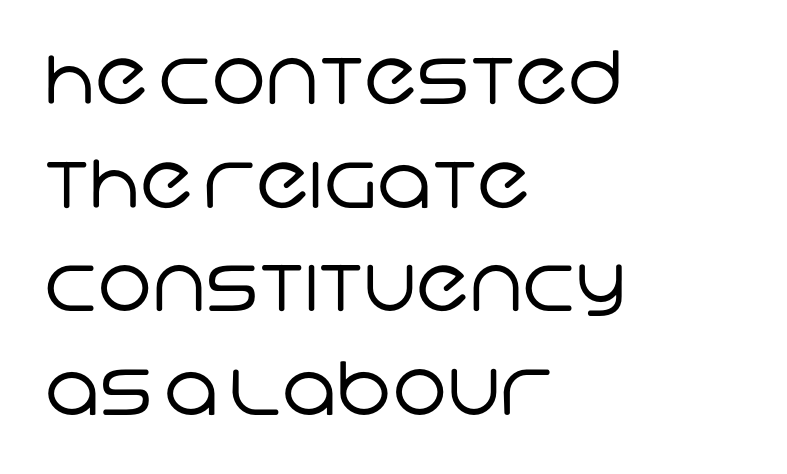
The glyphs in this specimen are sans serif. Rows of type keep a routine distance in the vertical direction. The letterforms sit at book weight or below. The type is set solid horizontally, with unmodified tracking. Check the space under the baseline: it is left empty.
